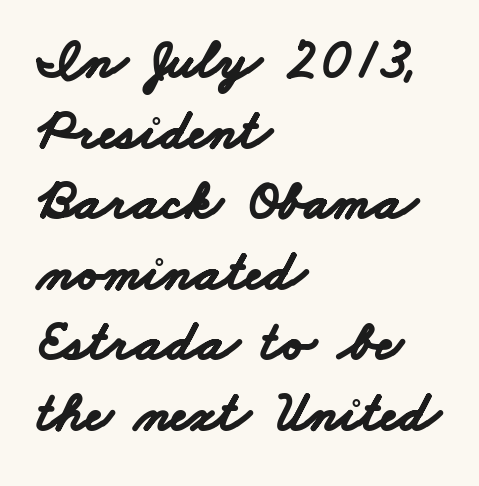
Q: Is the text bold? A: Yes.
Q: Is the typeface a serif or a sans-serif typeface? A: Sans-serif.
Q: Is the text underlined? A: No.
Q: How is the paragraph aligned? A: Left-aligned.
Q: Is the spacing between letters normal or unusually wide? A: Normal.
Q: Is the spacing between lines tight, normal or loose? A: Normal.
Q: Width (condensed, normal, or wide)? A: Wide.
Q: Stroke contrast? A: Low.
Q: x-height? A: Small.
Q: Monospaced? A: No.
